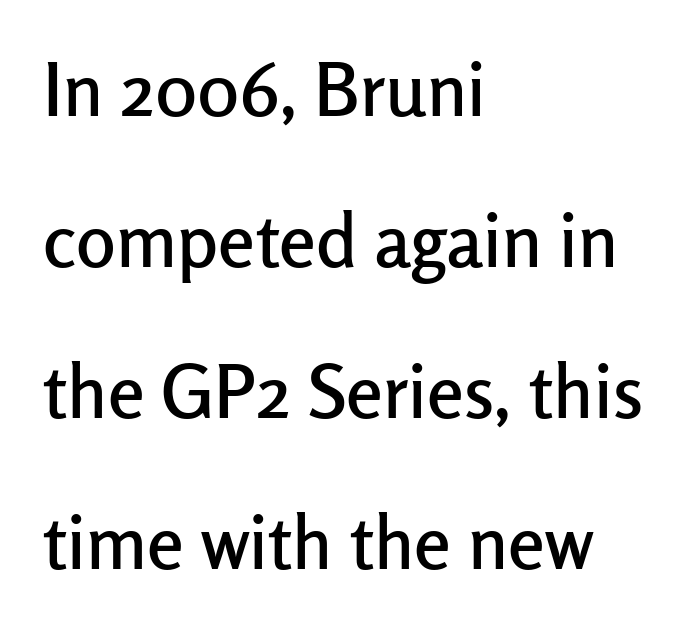
The image shows 74 px sans-serif type, upright; set left-aligned, loose line spacing (2.04x), normal letter spacing, not underlined; low stroke contrast and a medium x-height.
